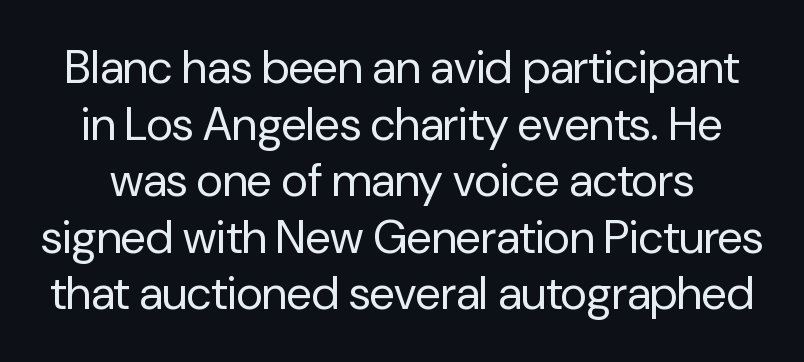
The image shows 46 px regular-weight sans-serif type, upright; set line spacing 1.23x, normal letter spacing, not underlined; low stroke contrast and a medium x-height.
